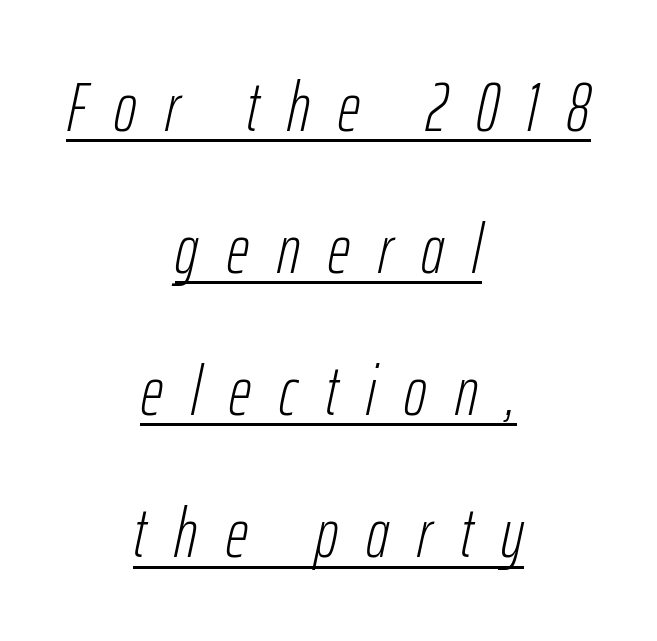
{"italic": "yes", "lean": "right", "slant_degrees": 12, "bold": "no", "weight": "light", "width": "condensed", "stroke_contrast": "low", "x_height": "medium", "monospaced": "no", "underline": "yes", "align": "center", "line_spacing": "loose", "line_spacing_ratio": 2.06, "letter_spacing": "wide", "letter_spacing_em": 0.41, "glyph_px": 69}
